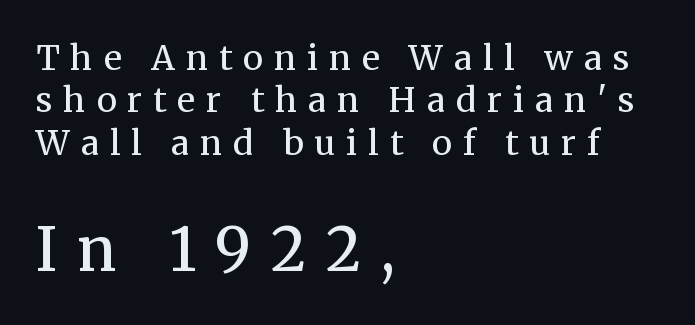
The letters look calm and open, with moderate or lighter stems. The face used here is proportionally spaced, like ordinary book or web type. A roman cut, with each character standing at attention. Compare the two chunks: the lower has the greater cap height.
